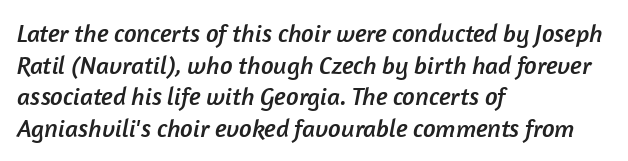
Q: Is the text underlined? A: No.
Q: How is the paragraph aligned? A: Left-aligned.
Q: Is the spacing between letters normal or unusually wide? A: Normal.
Q: Is the spacing between lines tight, normal or loose? A: Normal.
